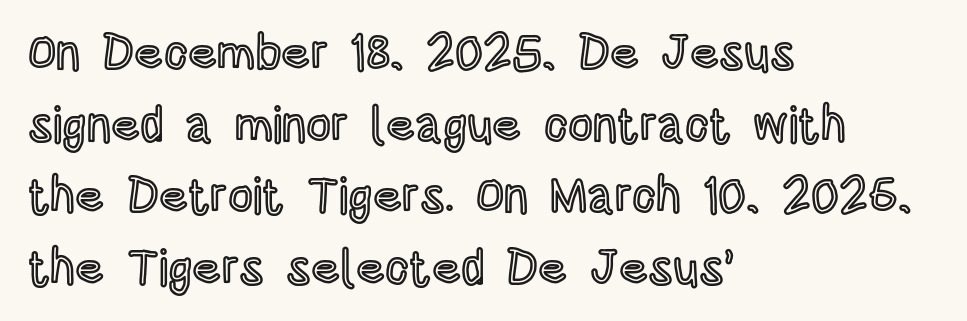
Q: Is the text italic (slanted)? A: No, it is upright.
Q: Is the text underlined? A: No.
Q: How is the paragraph aligned? A: Left-aligned.
Q: Is the spacing between letters normal or unusually wide? A: Normal.
Q: Is the spacing between lines tight, normal or loose? A: Normal.
Q: Width (condensed, normal, or wide)? A: Condensed.
Q: x-height? A: Large.
Q: Monospaced? A: No.
